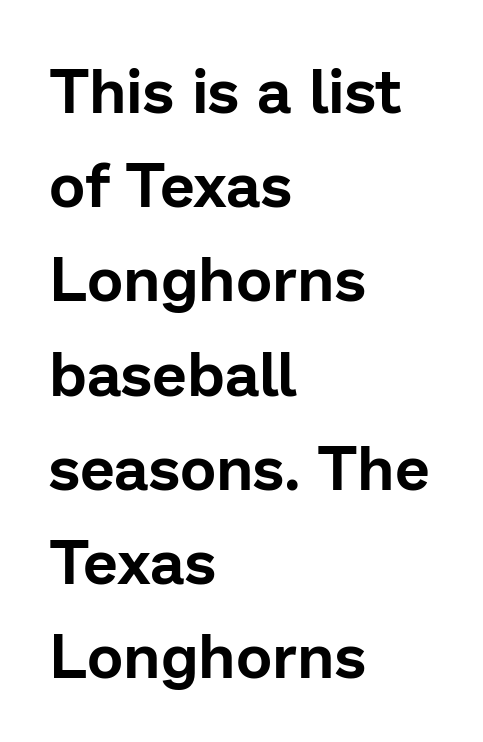
{"serif": "no", "italic": "no", "width": "normal", "stroke_contrast": "low", "x_height": "medium", "monospaced": "no", "underline": "no", "align": "left", "line_spacing": "normal", "line_spacing_ratio": 1.52, "letter_spacing": "normal", "letter_spacing_em": 0.0, "glyph_px": 62}
